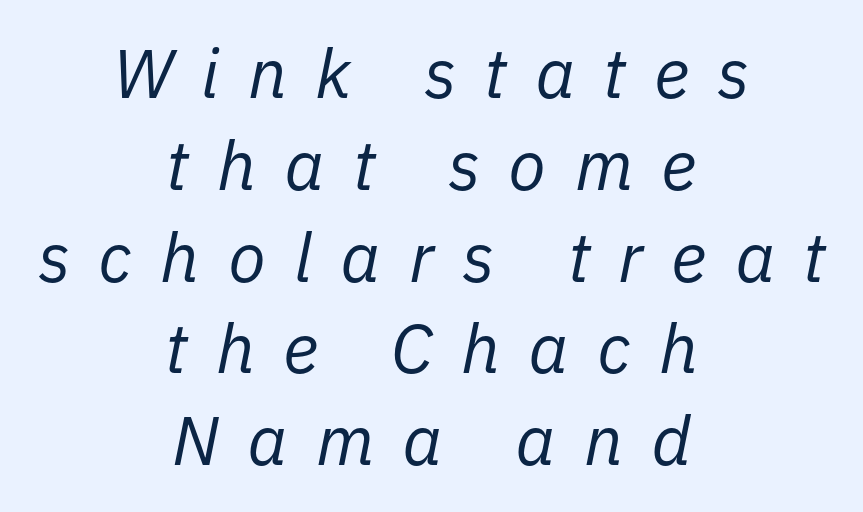
Q: Is the text bold? A: No.
Q: Is the text italic (slanted)? A: Yes, it leans right by about 11 degrees.
Q: Is the text underlined? A: No.
Q: How is the paragraph aligned? A: Centered.
Q: Is the spacing between letters normal or unusually wide? A: Unusually wide.
Q: Is the spacing between lines tight, normal or loose? A: Normal.
Q: Width (condensed, normal, or wide)? A: Normal.
Q: Stroke contrast? A: Low.
Q: x-height? A: Medium.
Q: Monospaced? A: No.
